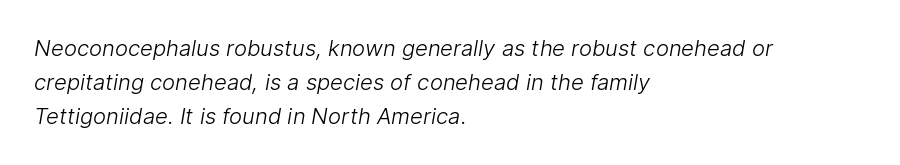
Q: Is the text bold? A: No.
Q: Is the text underlined? A: No.
Q: How is the paragraph aligned? A: Left-aligned.
Q: Is the spacing between letters normal or unusually wide? A: Normal.
Q: Is the spacing between lines tight, normal or loose? A: Normal.
